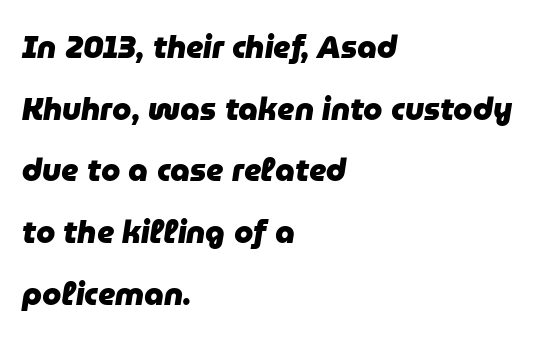
Notice how thick the strokes are: this is what a full bold looks like. The space directly below the letters is spotless. The ragged edge is on the right, which tells us the setting is flush left. Rows of type keep a wide berth in the vertical direction. The rendering applies a slant to the glyphs. Default kerning and tracking; the words read as compact shapes.
